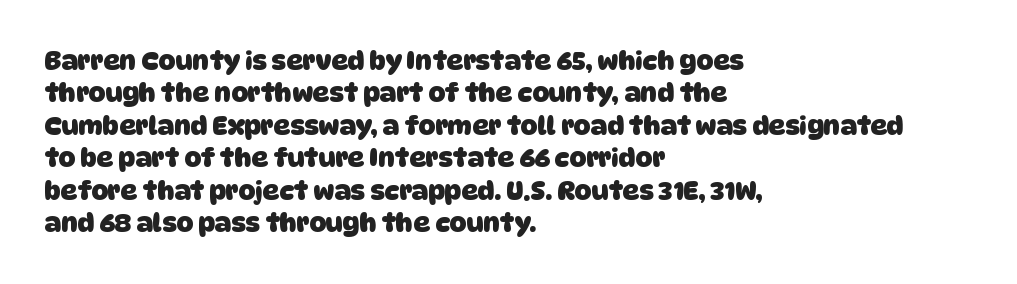
Q: Is the text bold? A: Yes.
Q: Is the text underlined? A: No.
Q: How is the paragraph aligned? A: Left-aligned.
Q: Is the spacing between letters normal or unusually wide? A: Normal.
Q: Is the spacing between lines tight, normal or loose? A: Normal.
